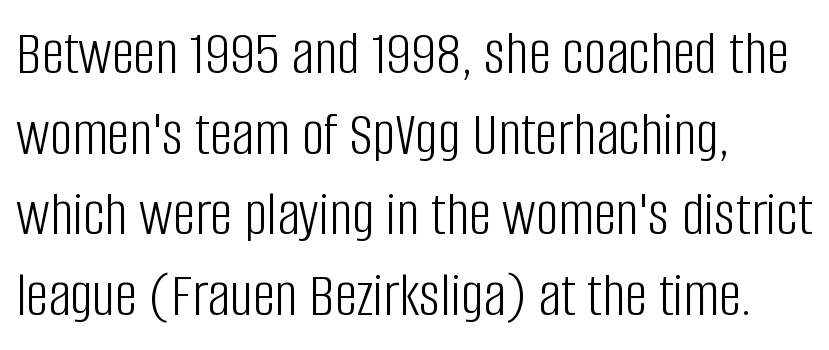
Q: Is the text bold? A: No.
Q: Is the text italic (slanted)? A: No, it is upright.
Q: Is the typeface a serif or a sans-serif typeface? A: Sans-serif.
Q: Is the text underlined? A: No.
Q: How is the paragraph aligned? A: Left-aligned.
Q: Is the spacing between letters normal or unusually wide? A: Normal.
Q: Is the spacing between lines tight, normal or loose? A: Normal.
Q: Width (condensed, normal, or wide)? A: Condensed.
Q: Stroke contrast? A: Low.
Q: x-height? A: Large.
Q: Monospaced? A: No.
